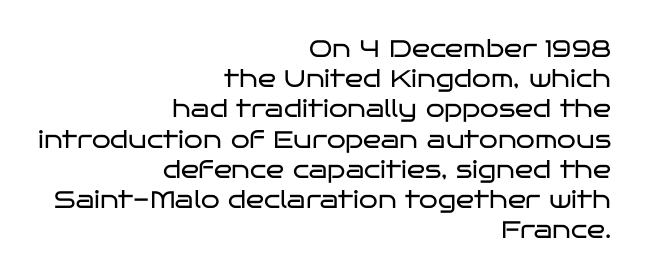
Q: Is the text bold? A: No.
Q: Is the text italic (slanted)? A: No, it is upright.
Q: Is the text underlined? A: No.
Q: How is the paragraph aligned? A: Right-aligned.
Q: Is the spacing between letters normal or unusually wide? A: Normal.
Q: Is the spacing between lines tight, normal or loose? A: Normal.
